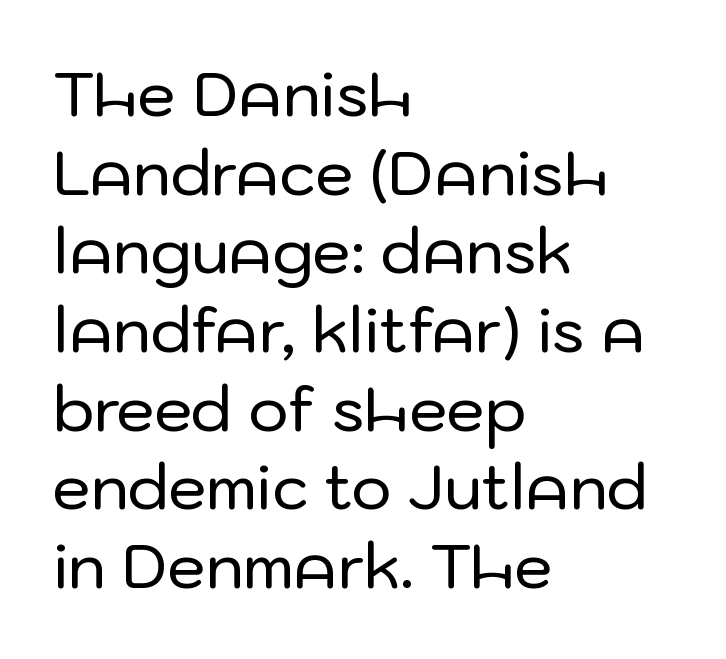
{"serif": "no", "italic": "no", "width": "normal", "stroke_contrast": "low", "x_height": "medium", "monospaced": "no", "underline": "no", "align": "left", "line_spacing": "normal", "line_spacing_ratio": 1.29, "letter_spacing": "normal", "letter_spacing_em": 0.0, "glyph_px": 61}
